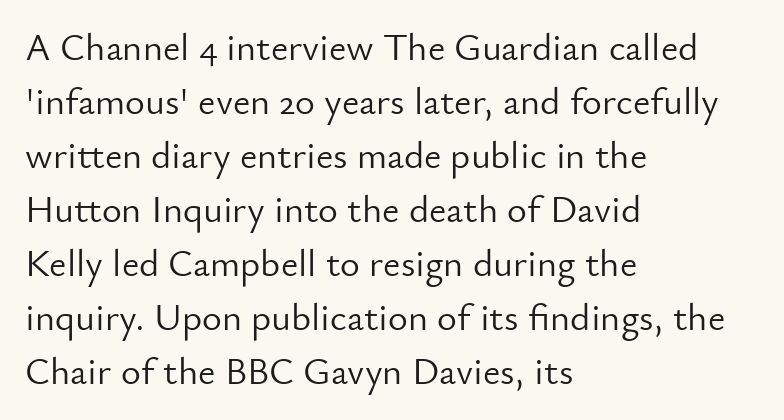
Ink coverage per letter is moderate at most. The zone under the glyphs is completely vacant. Looks like regular typesetting: each glyph gets only the width it needs. The designer went with a sans here, leaving each stem footless. Each word holds together tightly as a unit, with standard inter-letter gaps. Notice how the passage keeps a crisp vertical edge on the left only.
